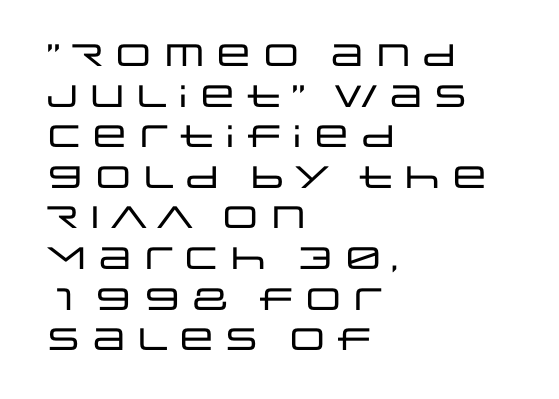
{"serif": "no", "italic": "no", "width": "wide", "stroke_contrast": "low", "x_height": "large", "monospaced": "no", "underline": "no", "align": "left", "line_spacing": "normal", "line_spacing_ratio": 1.31, "letter_spacing": "normal", "letter_spacing_em": 0.0, "glyph_px": 31}
